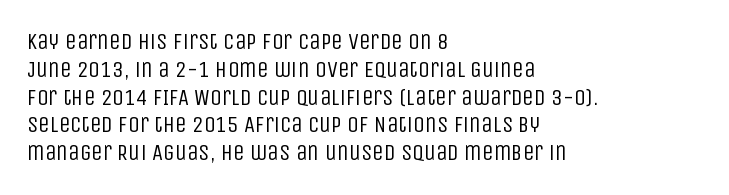
Q: Is the text bold? A: No.
Q: Is the text italic (slanted)? A: No, it is upright.
Q: Is the text underlined? A: No.
Q: How is the paragraph aligned? A: Left-aligned.
Q: Is the spacing between letters normal or unusually wide? A: Normal.
